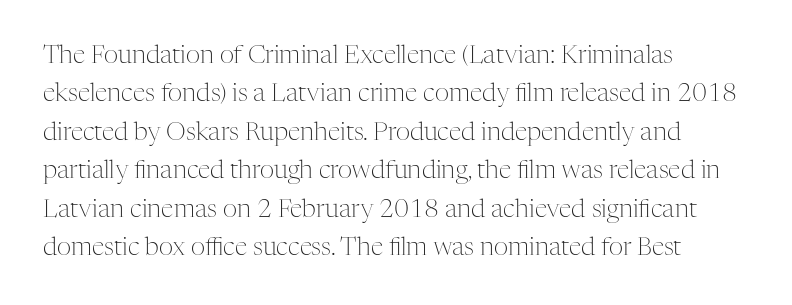
Q: Is the text bold? A: No.
Q: Is the text italic (slanted)? A: No, it is upright.
Q: Is the text underlined? A: No.
Q: How is the paragraph aligned? A: Left-aligned.
Q: Is the spacing between letters normal or unusually wide? A: Normal.
Q: Is the spacing between lines tight, normal or loose? A: Normal.
